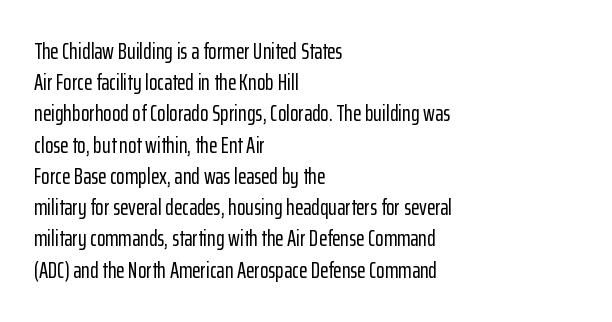
The image shows 22 px text type, upright; set left-aligned, normal line spacing (1.42x), normal letter spacing, not underlined.
